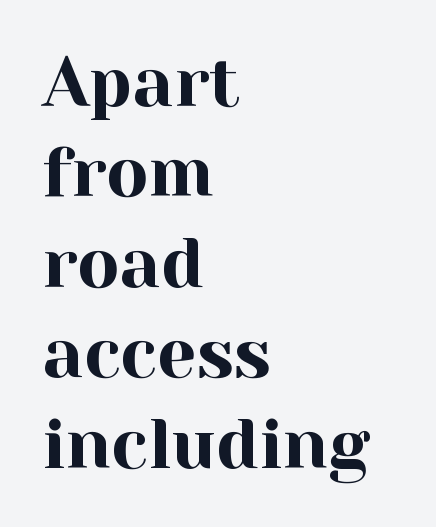
{"serif": "yes", "italic": "no", "width": "normal", "x_height": "medium", "monospaced": "no", "underline": "no", "align": "left", "line_spacing": "normal", "line_spacing_ratio": 1.31, "letter_spacing": "normal", "letter_spacing_em": 0.0, "glyph_px": 69}
